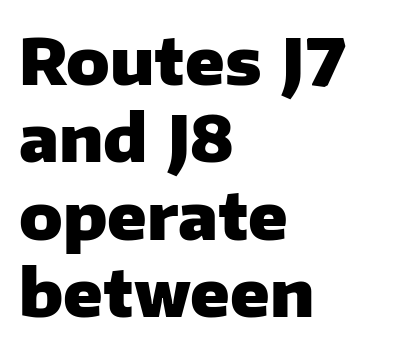
The image shows 64 px heavy sans-serif type, upright; set left-aligned, line spacing 1.21x, normal letter spacing, not underlined; low stroke contrast and a medium x-height.
